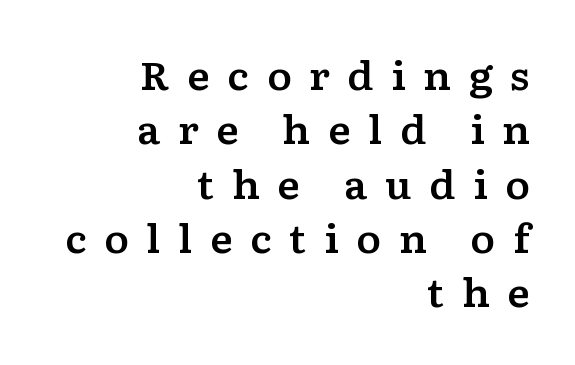
A typesetter would call this proportional, since set widths differ per character. The characters display serif detailing at their extremities. It's the straight-up-and-down kind of type. The words here are not underlined. Characters follow at a spacing far wider than the type designer built in.
